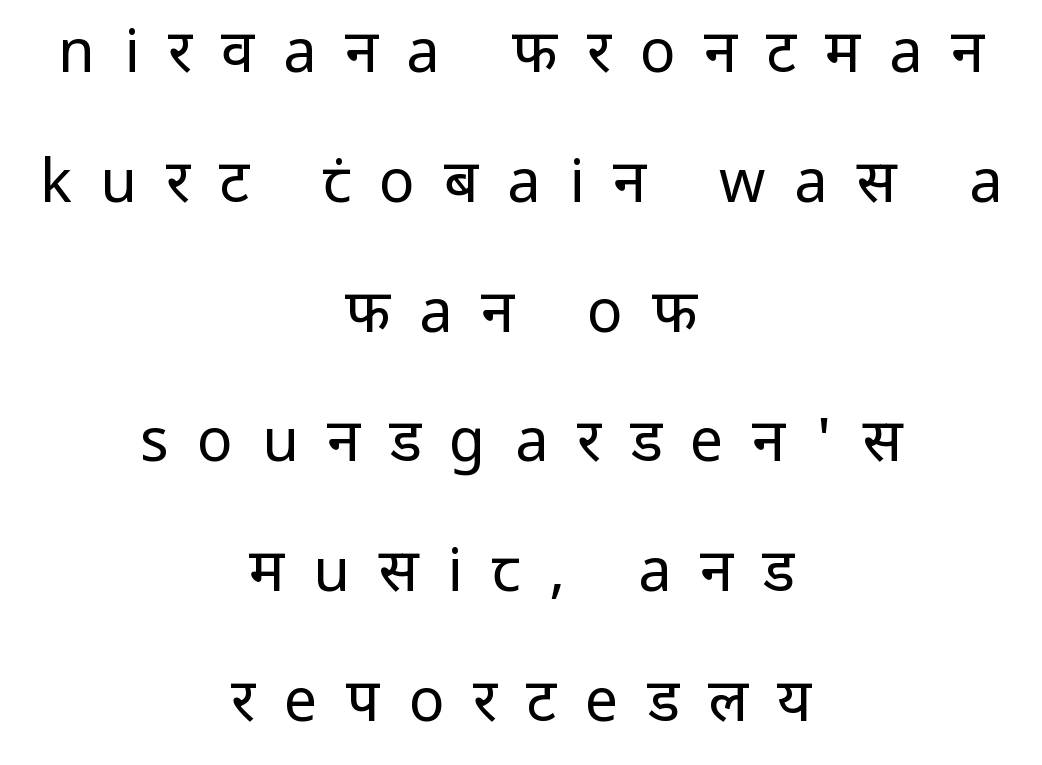
Q: Is the text bold? A: No.
Q: Is the text italic (slanted)? A: No, it is upright.
Q: Is the typeface a serif or a sans-serif typeface? A: Sans-serif.
Q: Is the text underlined? A: No.
Q: How is the paragraph aligned? A: Centered.
Q: Is the spacing between letters normal or unusually wide? A: Unusually wide.
Q: Is the spacing between lines tight, normal or loose? A: Loose.
Q: Width (condensed, normal, or wide)? A: Normal.
Q: Stroke contrast? A: Low.
Q: x-height? A: Medium.
Q: Monospaced? A: No.
